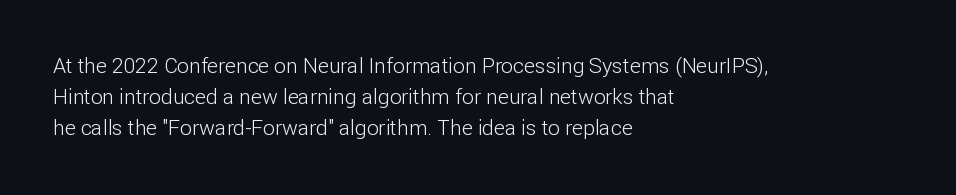
No chunkiness to these letters — they're not bold. The area under the type is left untouched. This rendering uses left alignment, leaving the right contour irregular. The font's upright variant was chosen for this text. Compared with typical body copy, the letter spacing here is the same.
